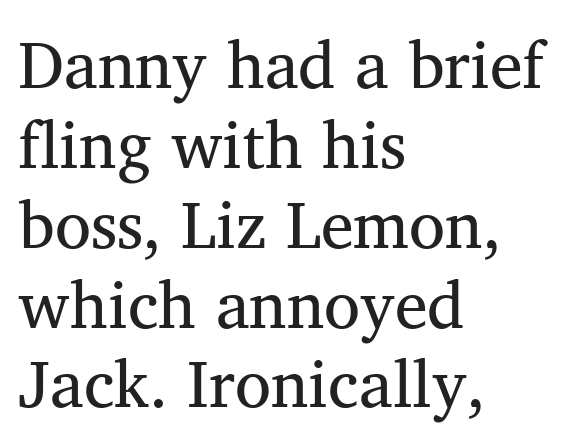
Does the lettering tilt? It doesn't — this is upright. If you drew a ruler down the left edge, every line would touch it. The line texture is even and compact thanks to regular tracking. A typesetter would call this proportional, since set widths differ per character. The passage shown is not underscored anywhere.
